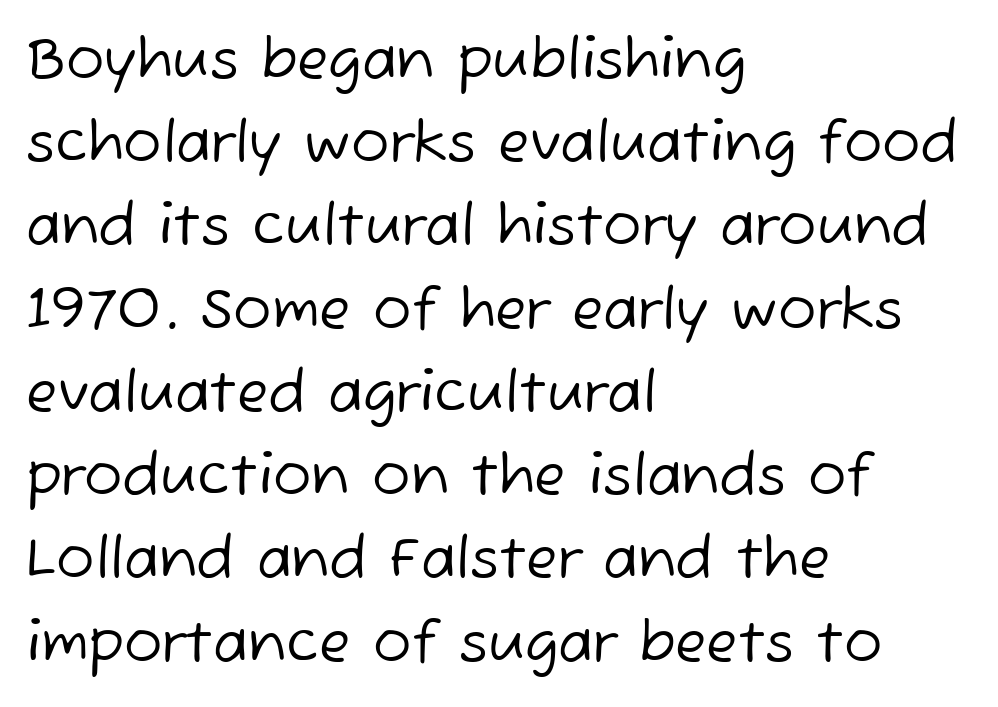
The passage shown stacks its lines at a standard gap. Weight: not bold — regular or lighter. Observe the ordinary spacing: letters are neighbours, not strangers. The rendering uses natural spacing where letterforms have individual widths. Each line starts at the same left margin while the right side varies.
